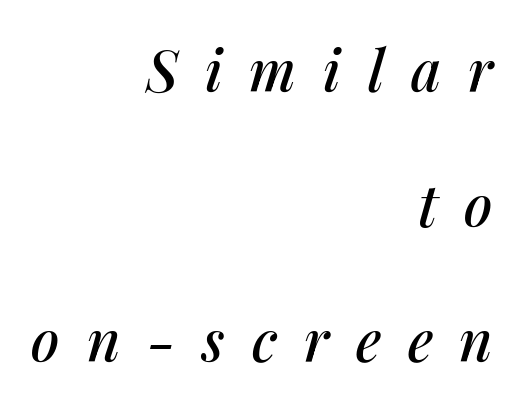
Q: Is the text italic (slanted)? A: Yes, it leans right by about 14 degrees.
Q: Is the text underlined? A: No.
Q: How is the paragraph aligned? A: Right-aligned.
Q: Is the spacing between letters normal or unusually wide? A: Unusually wide.
Q: Is the spacing between lines tight, normal or loose? A: Loose.
Q: Width (condensed, normal, or wide)? A: Normal.
Q: Stroke contrast? A: Medium.
Q: x-height? A: Medium.
Q: Monospaced? A: No.
